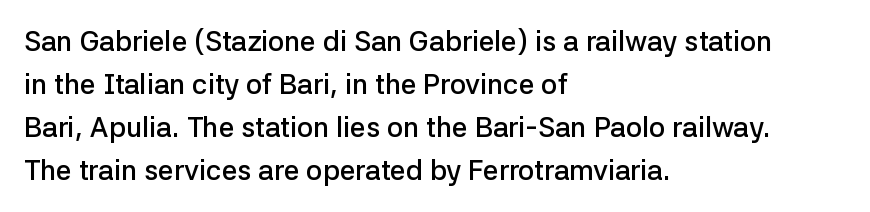
Do the characters align in a grid? No, the font is proportional. Is there any slant? The stems are plumb. All the whitespace from short lines collects on the right. The area under the type is left untouched. Is this a sans? Yes — the strokes have no serifs. Moderately thickened strokes mark this as semibold type.
